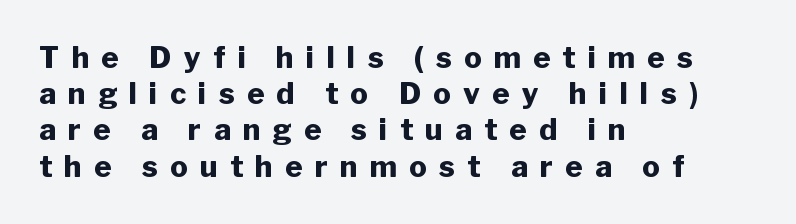
These lines are rendered in a variable-pitch font. Italic? Not at all — the glyphs are vertical. Loose tracking; the words dissolve into strings of separated letters. The text block is weighted toward the left margin, trailing off unevenly rightward. The passage shown is emphatically bold.
